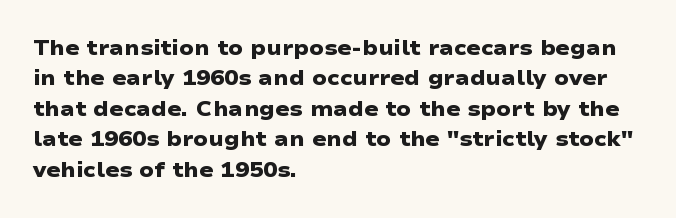
The space directly below the letters is spotless. These lines keep a tight, regular rhythm from letter to letter. Each glyph is drawn with heavy, bold strokes. Leading matches the norm, producing a regular column. Short and long lines alike share a common starting point at left.
